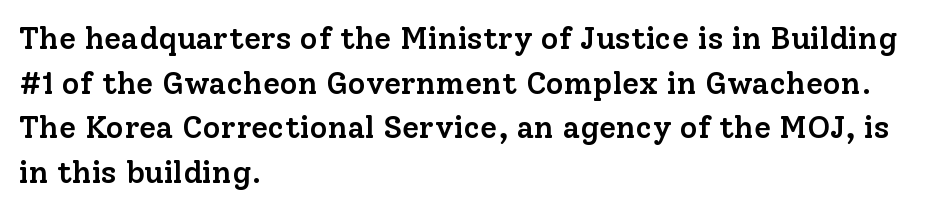
Q: Is the text bold? A: Semi-bold.
Q: Is the text italic (slanted)? A: No, it is upright.
Q: Is the typeface a serif or a sans-serif typeface? A: Serif.
Q: Is the text underlined? A: No.
Q: How is the paragraph aligned? A: Left-aligned.
Q: Is the spacing between letters normal or unusually wide? A: Normal.
Q: Is the spacing between lines tight, normal or loose? A: Normal.
Q: Width (condensed, normal, or wide)? A: Normal.
Q: Stroke contrast? A: Low.
Q: x-height? A: Medium.
Q: Monospaced? A: No.
